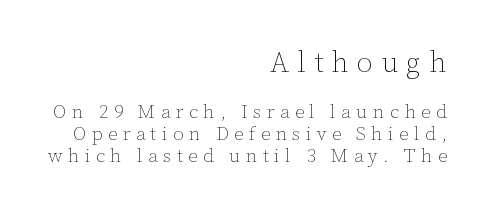
{"italic": "no", "bold": "no", "weight": "thin", "width": "normal", "stroke_contrast": "low", "x_height": "medium", "monospaced": "no", "underline": "no", "align": "right", "line_spacing": "tight", "line_spacing_ratio": 1.14, "letter_spacing": "wide", "letter_spacing_em": 0.28, "larger_block": "first", "size_ratio": 1.53, "glyph_px": 29}
